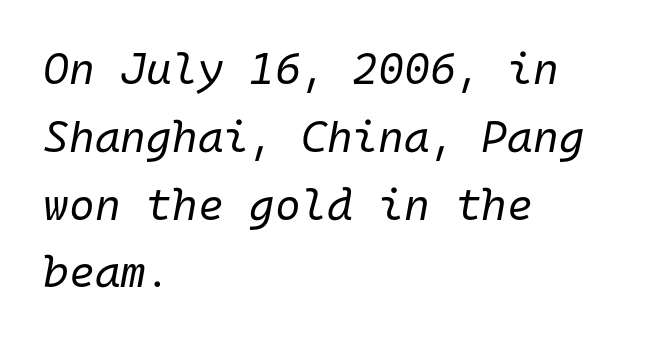
Q: Is the text bold? A: No.
Q: Is the text italic (slanted)? A: Yes, it leans right by about 10 degrees.
Q: Is the text underlined? A: No.
Q: How is the paragraph aligned? A: Left-aligned.
Q: Is the spacing between letters normal or unusually wide? A: Normal.
Q: Is the spacing between lines tight, normal or loose? A: Normal.
Q: Width (condensed, normal, or wide)? A: Normal.
Q: Stroke contrast? A: Low.
Q: x-height? A: Medium.
Q: Monospaced? A: Yes.
